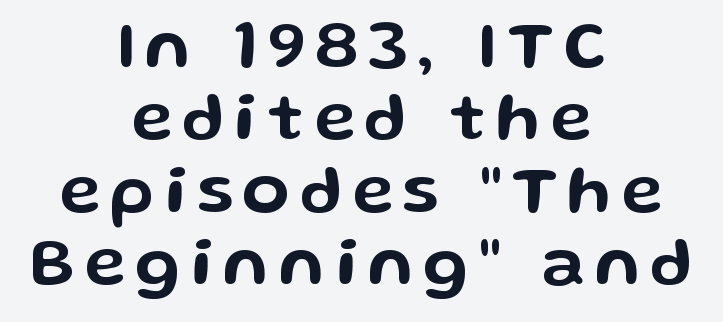
This sample has the flowing, uneven cadence of proportional lettering. The face used here is a sans, in the tradition of grotesques and geometrics. Alignment: centered. The font's upright variant was chosen for this text. Check under the words: just untouched page.
